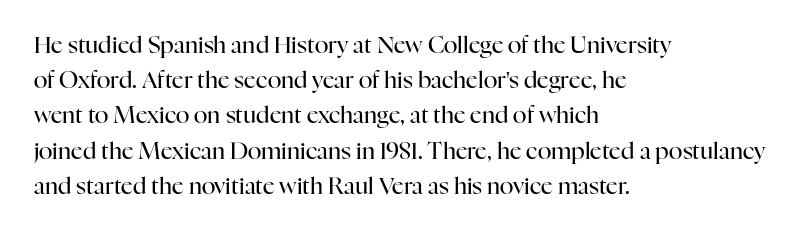
The image shows 23 px text type, upright; set left-aligned, normal line spacing (1.53x), normal letter spacing, not underlined.
